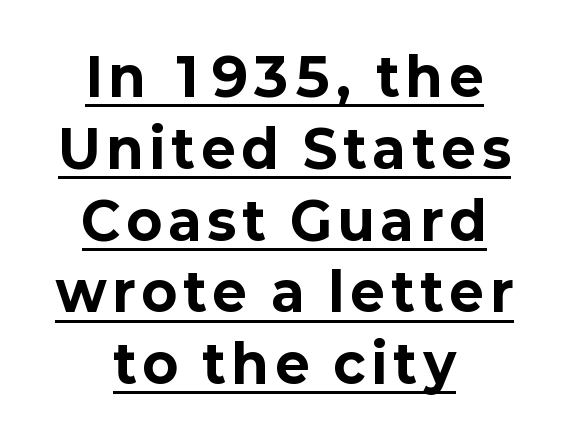
{"serif": "no", "italic": "no", "bold": "yes", "weight": "bold", "width": "normal", "stroke_contrast": "low", "x_height": "medium", "monospaced": "no", "underline": "yes", "align": "center", "line_spacing": "normal", "line_spacing_ratio": 1.38, "glyph_px": 52}
